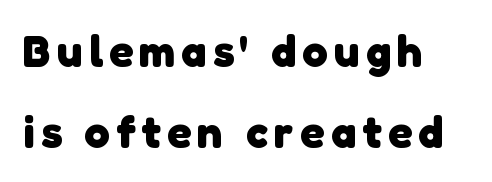
{"serif": "no", "bold": "yes", "weight": "heavy", "width": "normal", "stroke_contrast": "low", "x_height": "medium", "monospaced": "no", "underline": "no", "align": "left", "line_spacing_ratio": 1.8, "glyph_px": 45}
